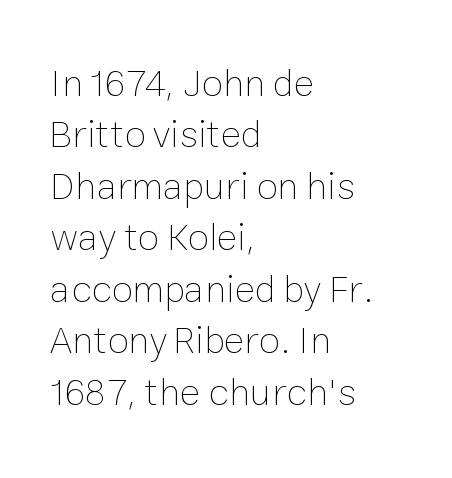
Q: Is the text bold? A: No.
Q: Is the text italic (slanted)? A: No, it is upright.
Q: Is the text underlined? A: No.
Q: How is the paragraph aligned? A: Left-aligned.
Q: Is the spacing between letters normal or unusually wide? A: Normal.
Q: Is the spacing between lines tight, normal or loose? A: Normal.
Q: Width (condensed, normal, or wide)? A: Normal.
Q: Stroke contrast? A: Low.
Q: x-height? A: Medium.
Q: Monospaced? A: No.
